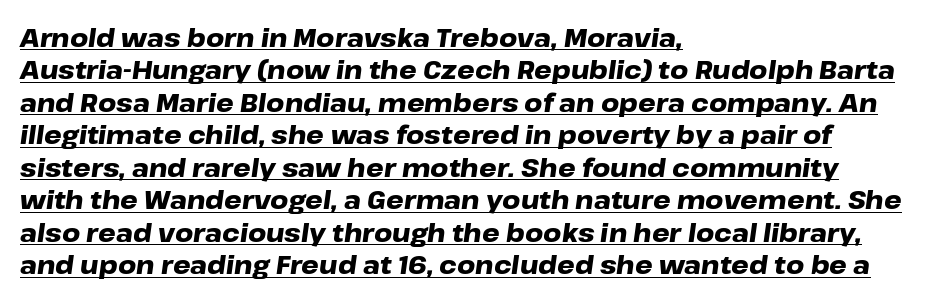
The image shows 25 px bold type, italic (leaning right); set left-aligned, normal line spacing (1.3x), normal letter spacing, underlined.
